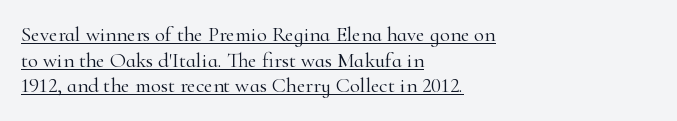
The image shows 21 px text type, upright; set left-aligned, line spacing 1.22x, normal letter spacing, underlined.
